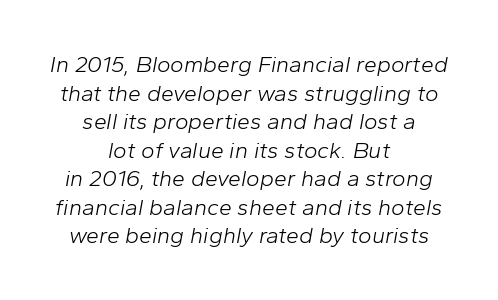
Q: Is the text bold? A: No.
Q: Is the text italic (slanted)? A: Yes, it leans right by about 10 degrees.
Q: Is the text underlined? A: No.
Q: How is the paragraph aligned? A: Centered.
Q: Is the spacing between letters normal or unusually wide? A: Normal.
